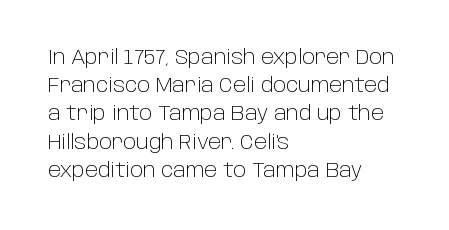
Nobody drew a line under any word here. When letters stand straight like this, we call the style roman or upright. The lines sit at an ordinary, default distance from one another. Summary of weight: not heavy and not bold.
